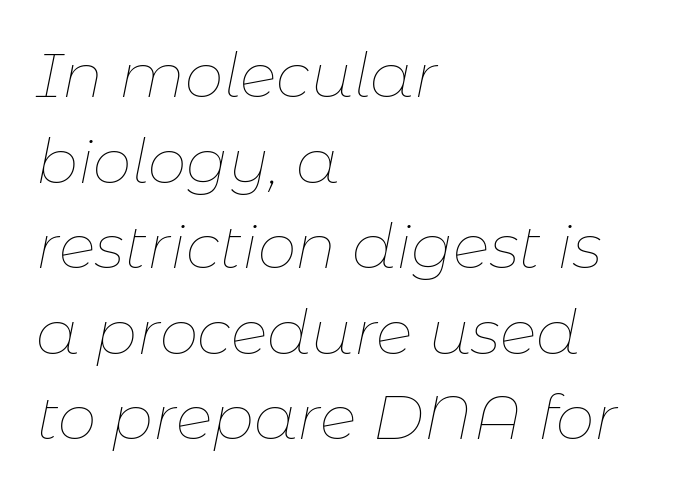
Q: Is the text bold? A: No.
Q: Is the text italic (slanted)? A: Yes, it leans right by about 11 degrees.
Q: Is the text underlined? A: No.
Q: How is the paragraph aligned? A: Left-aligned.
Q: Is the spacing between letters normal or unusually wide? A: Normal.
Q: Is the spacing between lines tight, normal or loose? A: Normal.
Q: Width (condensed, normal, or wide)? A: Normal.
Q: Stroke contrast? A: Low.
Q: x-height? A: Medium.
Q: Monospaced? A: No.
